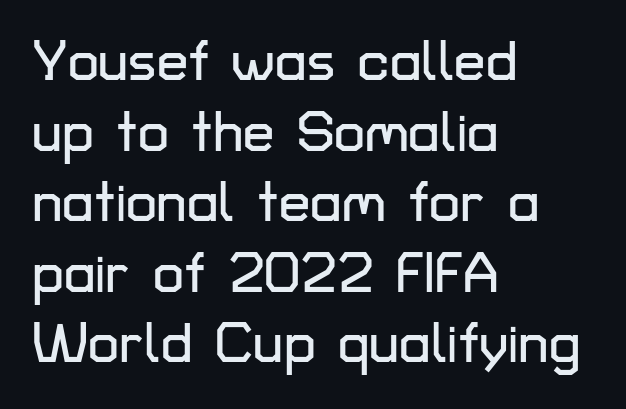
{"serif": "no", "italic": "no", "width": "normal", "stroke_contrast": "low", "x_height": "medium", "monospaced": "no", "underline": "no", "align": "left", "line_spacing": "normal", "line_spacing_ratio": 1.26, "letter_spacing": "normal", "letter_spacing_em": 0.0, "glyph_px": 56}
